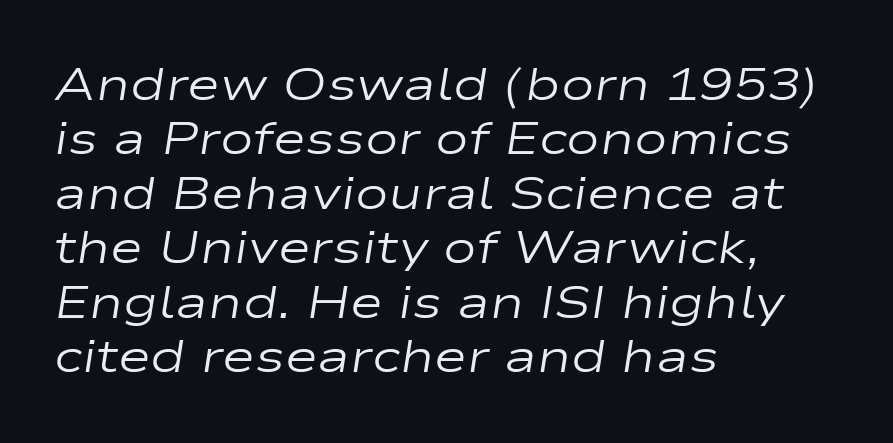
Q: Is the text bold? A: No.
Q: Is the text italic (slanted)? A: Yes, it leans right by about 9 degrees.
Q: Is the text underlined? A: No.
Q: How is the paragraph aligned? A: Left-aligned.
Q: Is the spacing between letters normal or unusually wide? A: Normal.
Q: Width (condensed, normal, or wide)? A: Wide.
Q: Stroke contrast? A: Low.
Q: x-height? A: Medium.
Q: Monospaced? A: No.
